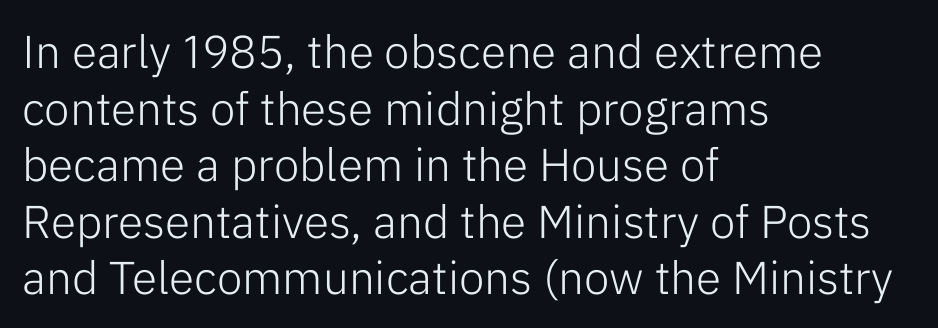
{"serif": "no", "italic": "no", "bold": "no", "weight": "light", "width": "normal", "stroke_contrast": "low", "x_height": "medium", "monospaced": "no", "underline": "no", "align": "left", "line_spacing_ratio": 1.23, "letter_spacing": "normal", "letter_spacing_em": 0.0, "glyph_px": 46}
